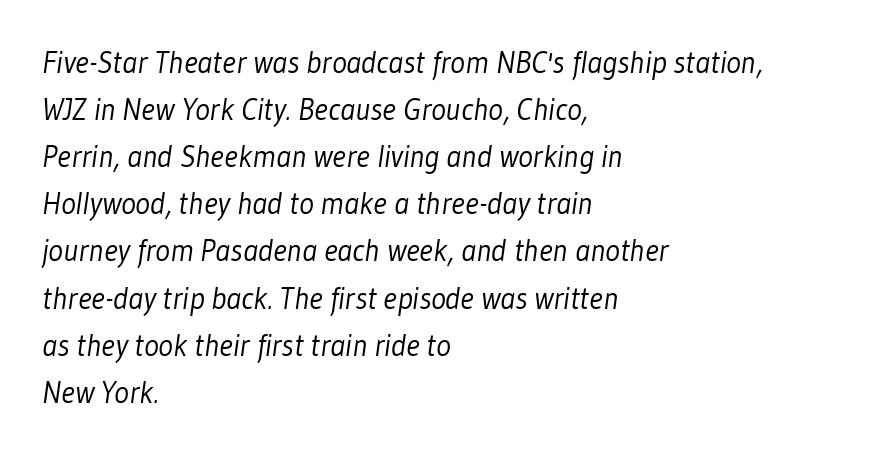
Q: Is the text bold? A: No.
Q: Is the typeface a serif or a sans-serif typeface? A: Sans-serif.
Q: Is the text underlined? A: No.
Q: How is the paragraph aligned? A: Left-aligned.
Q: Is the spacing between letters normal or unusually wide? A: Normal.
Q: Is the spacing between lines tight, normal or loose? A: Normal.
Q: Width (condensed, normal, or wide)? A: Condensed.
Q: Stroke contrast? A: Low.
Q: x-height? A: Medium.
Q: Monospaced? A: No.
